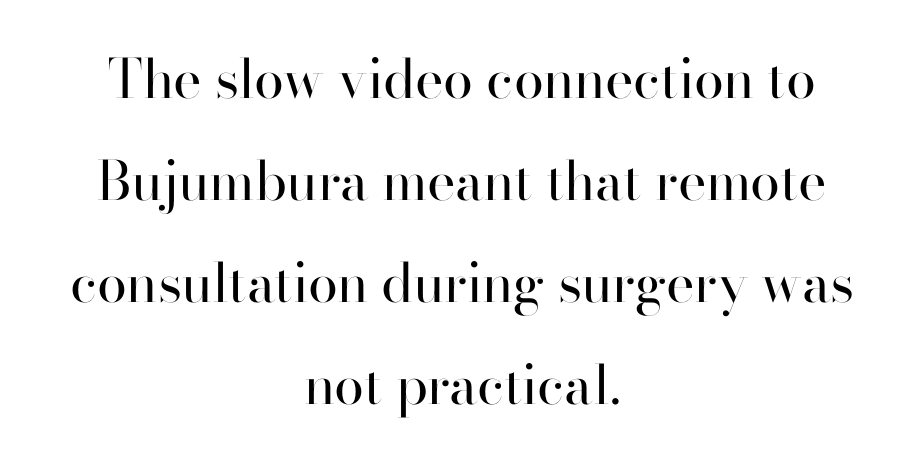
Q: Is the text bold? A: No.
Q: Is the text italic (slanted)? A: No, it is upright.
Q: Is the typeface a serif or a sans-serif typeface? A: Sans-serif.
Q: Is the text underlined? A: No.
Q: How is the paragraph aligned? A: Centered.
Q: Is the spacing between letters normal or unusually wide? A: Normal.
Q: Width (condensed, normal, or wide)? A: Normal.
Q: Stroke contrast? A: High.
Q: x-height? A: Small.
Q: Monospaced? A: No.
